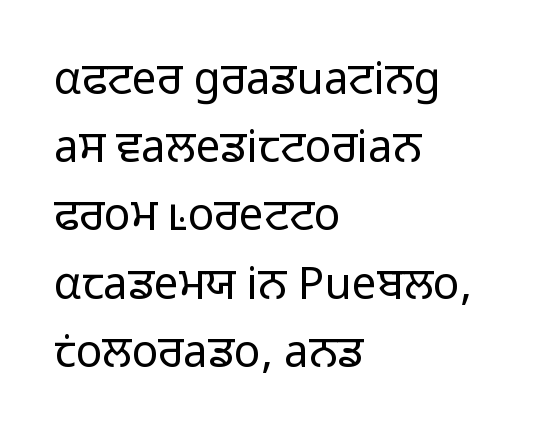
Q: Is the text bold? A: No.
Q: Is the text italic (slanted)? A: No, it is upright.
Q: Is the typeface a serif or a sans-serif typeface? A: Sans-serif.
Q: Is the text underlined? A: No.
Q: How is the paragraph aligned? A: Left-aligned.
Q: Is the spacing between letters normal or unusually wide? A: Normal.
Q: Is the spacing between lines tight, normal or loose? A: Normal.
Q: Width (condensed, normal, or wide)? A: Normal.
Q: Stroke contrast? A: Low.
Q: x-height? A: Medium.
Q: Monospaced? A: No.
